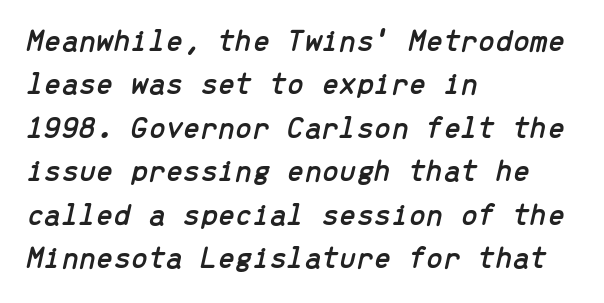
Q: Is the text italic (slanted)? A: Yes, it leans right by about 13 degrees.
Q: Is the text underlined? A: No.
Q: How is the paragraph aligned? A: Left-aligned.
Q: Is the spacing between letters normal or unusually wide? A: Normal.
Q: Is the spacing between lines tight, normal or loose? A: Normal.
Q: Width (condensed, normal, or wide)? A: Normal.
Q: Stroke contrast? A: Low.
Q: x-height? A: Medium.
Q: Monospaced? A: Yes.
